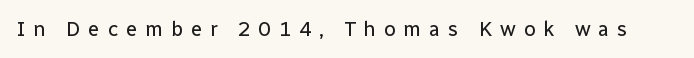
Q: Is the text bold? A: No.
Q: Is the text italic (slanted)? A: No, it is upright.
Q: Is the text underlined? A: No.
Q: Is the spacing between letters normal or unusually wide? A: Unusually wide.
